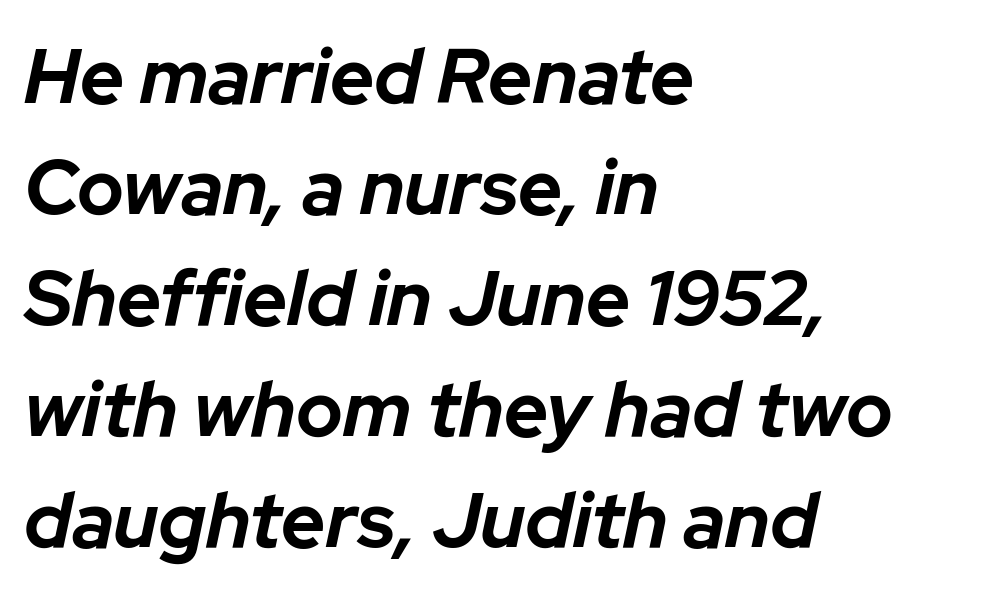
The image shows 77 px bold type, italic (leaning right); set left-aligned, normal line spacing (1.44x), normal letter spacing, not underlined; low stroke contrast and a medium x-height.
